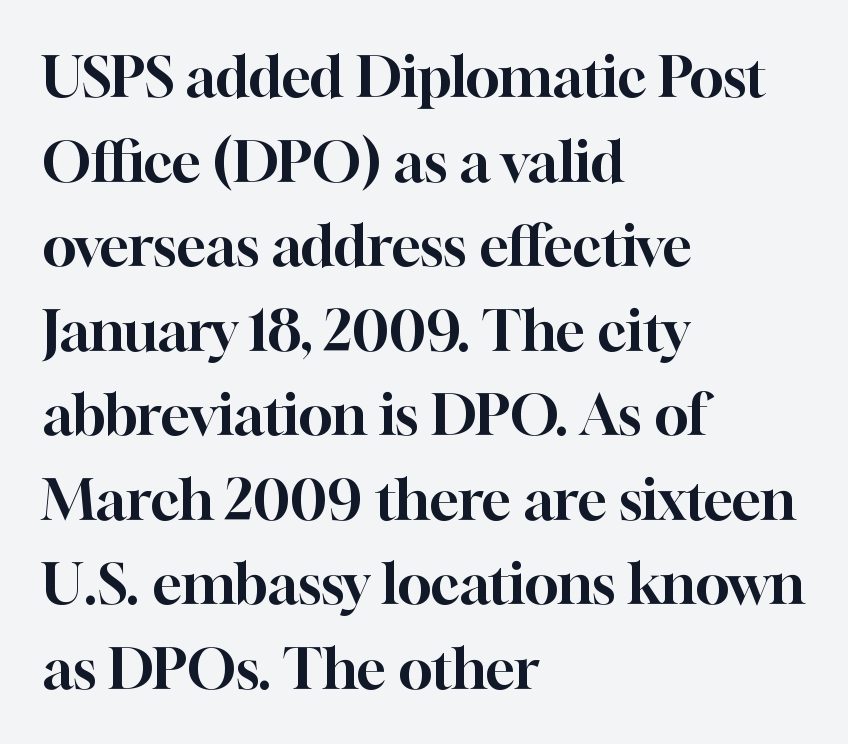
The image shows 56 px serif type, upright; set left-aligned, normal line spacing (1.51x), normal letter spacing, not underlined; high stroke contrast and a medium x-height.
